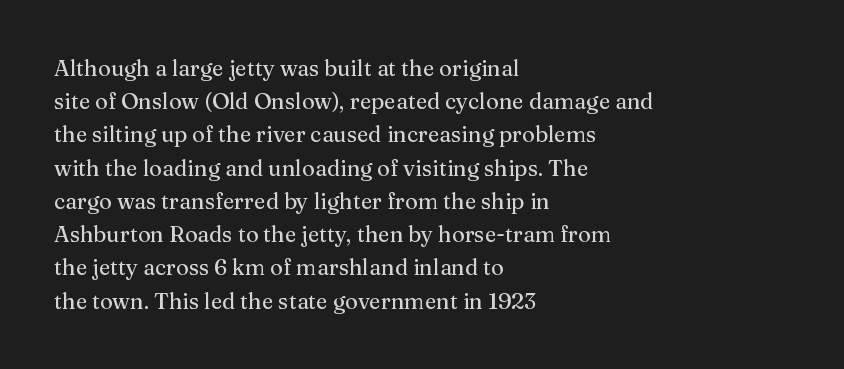
The image shows 22 px text type, upright; set left-aligned, normal line spacing (1.51x), normal letter spacing, not underlined.
